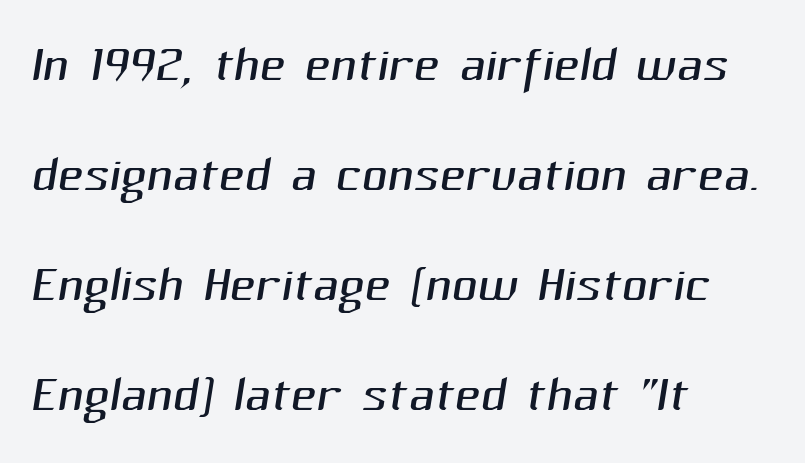
Characters follow at the spacing the type designer built in. The font family rendered here belongs to the sans-serif group. Do the characters align in a grid? No, the font is proportional. The baseline area is clear. Reading down the column, the eye jumps a familiar distance to each next line.
